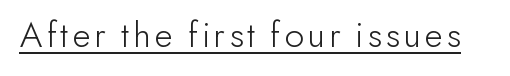
This sample uses a sans-serif face. Does the lettering tilt? It doesn't — this is upright. These lines are rendered in a variable-pitch font. Summary of weight: not heavy and not bold.
